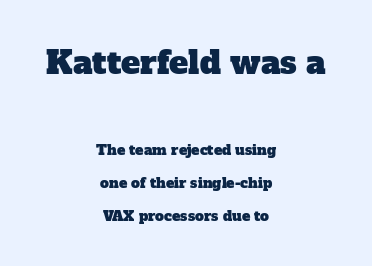
Q: Is the typeface a serif or a sans-serif typeface? A: Serif.
Q: Is the text underlined? A: No.
Q: How is the paragraph aligned? A: Centered.
Q: Is the spacing between letters normal or unusually wide? A: Normal.
Q: Is the spacing between lines tight, normal or loose? A: Loose.
Q: Which block of text is set in a larger size, the first (top) or the second (bottom)? A: The first (top) one.
Q: Width (condensed, normal, or wide)? A: Normal.
Q: Stroke contrast? A: Low.
Q: x-height? A: Medium.
Q: Monospaced? A: No.
